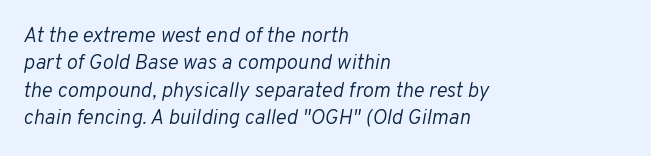
The area under the type is left untouched. Observe the ordinary spacing: letters are neighbours, not strangers. The ragged edge is on the right, which tells us the setting is flush left. The letters are slanted; this is an italic face. On a weight scale, this lands at 450 or below.
